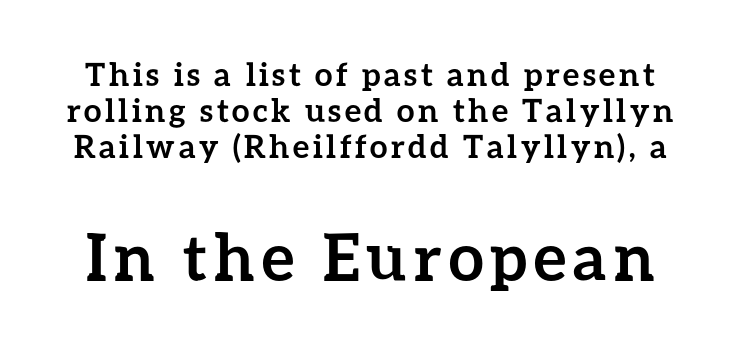
The image shows 64 px semibold type, upright; set tight line spacing (1.13x), not underlined; the second (bottom) block is 2.0x larger; low stroke contrast and a medium x-height.
